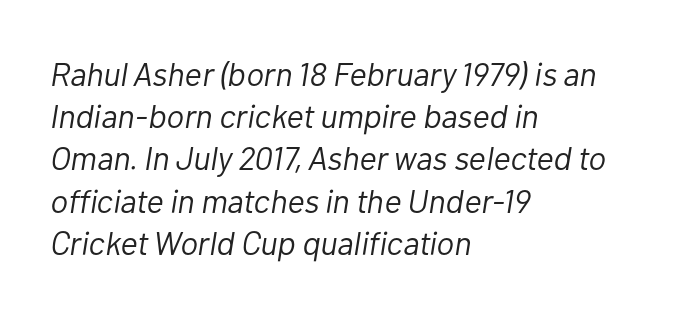
The image shows 33 px light type, italic (leaning right); set left-aligned, normal line spacing (1.28x), normal letter spacing, not underlined; low stroke contrast and a medium x-height.
